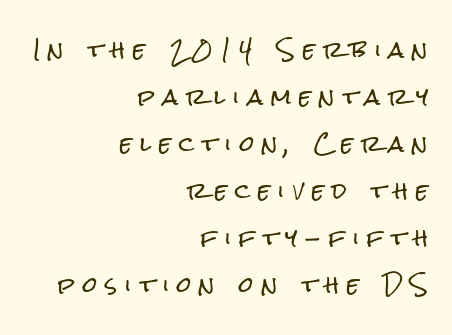
The image shows 21 px text type, upright; set right-aligned, loose line spacing (2.24x), unusually wide letter spacing (+0.38 em), not underlined.
